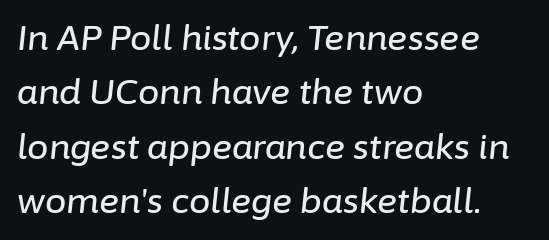
The image shows 34 px text type, italic (leaning right); set left-aligned, normal line spacing (1.6x), normal letter spacing, not underlined; low stroke contrast and a medium x-height.
